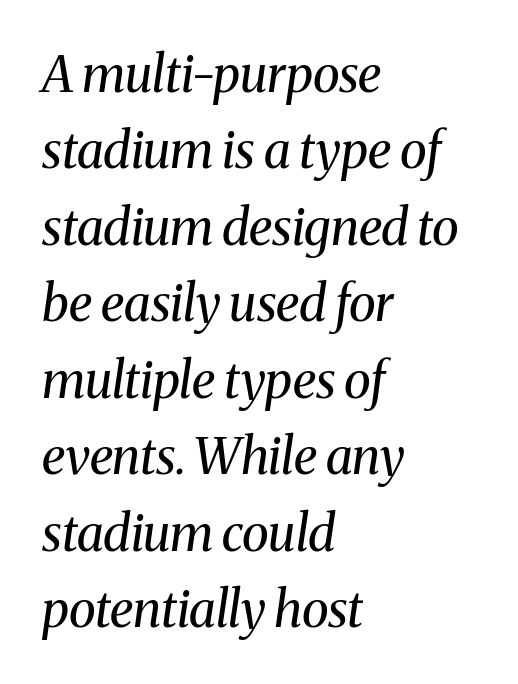
The leading is moderate, giving the passage an even texture. Each word holds together tightly as a unit, with standard inter-letter gaps. Beneath every word, the page is bare. Does the type have serifs? Yes, each stem ends in a small foot. Here the designer chose a conventional face with non-uniform glyph widths.
